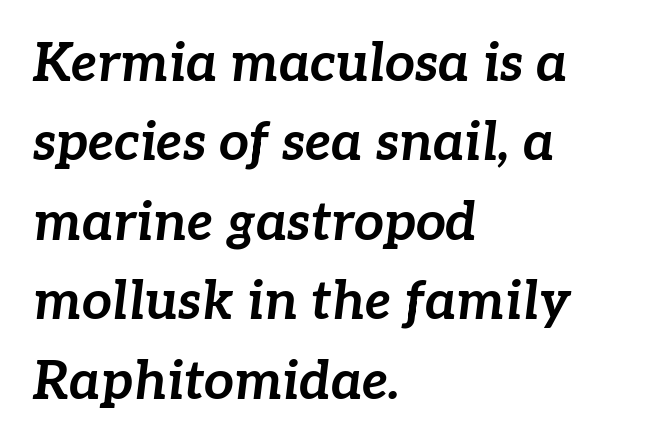
{"italic": "yes", "lean": "right", "slant_degrees": 7, "bold": "yes", "weight": "bold", "width": "normal", "stroke_contrast": "low", "x_height": "medium", "monospaced": "no", "underline": "no", "align": "left", "line_spacing": "normal", "line_spacing_ratio": 1.5, "letter_spacing": "normal", "letter_spacing_em": 0.0, "glyph_px": 53}
